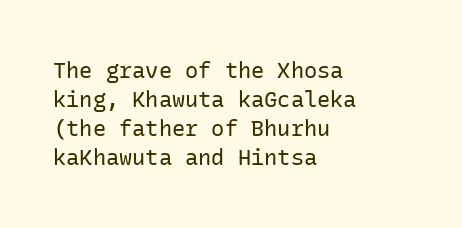
{"italic": "no", "bold": "no", "underline": "no", "align": "left", "line_spacing": "normal", "line_spacing_ratio": 1.32, "letter_spacing": "normal", "letter_spacing_em": 0.0, "glyph_px": 22}
